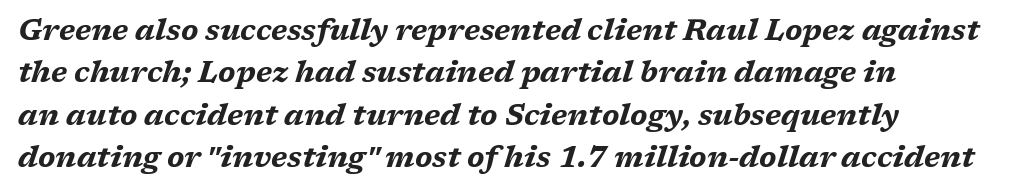
Q: Is the text bold? A: Yes.
Q: Is the text italic (slanted)? A: Yes, it leans right by about 17 degrees.
Q: Is the text underlined? A: No.
Q: How is the paragraph aligned? A: Left-aligned.
Q: Is the spacing between letters normal or unusually wide? A: Normal.
Q: Is the spacing between lines tight, normal or loose? A: Normal.
Q: Width (condensed, normal, or wide)? A: Wide.
Q: Stroke contrast? A: Medium.
Q: x-height? A: Medium.
Q: Monospaced? A: No.
